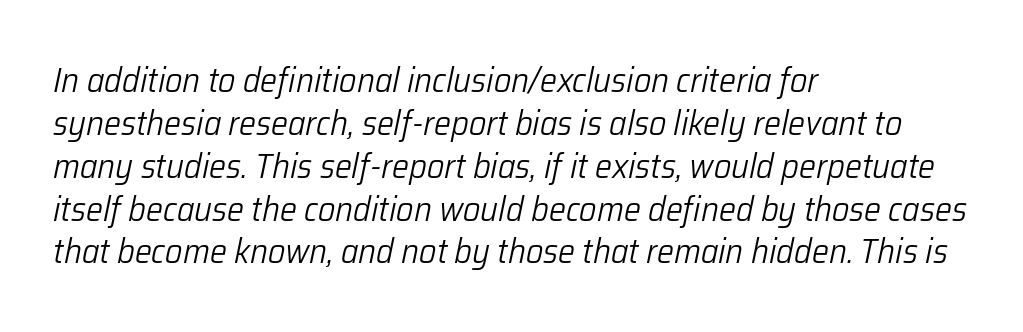
{"italic": "yes", "lean": "right", "slant_degrees": 12, "bold": "no", "weight": "light", "width": "normal", "stroke_contrast": "low", "x_height": "medium", "monospaced": "no", "underline": "no", "align": "left", "line_spacing": "normal", "line_spacing_ratio": 1.26, "letter_spacing": "normal", "letter_spacing_em": 0.0, "glyph_px": 34}
